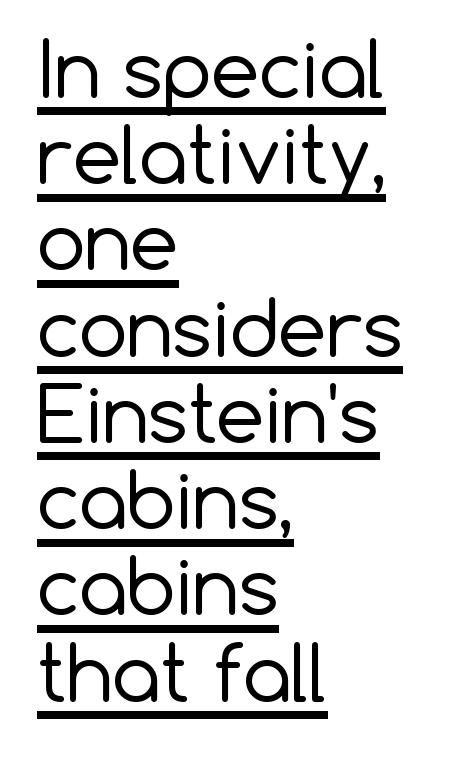
Spacing between characters is what you'd get straight out of the box. Notice how descenders almost collide with the ascenders below — that's tight leading. Every row of glyphs begins at an identical x-position on the left. No chunkiness to these letters — they're not bold. Character widths vary here, with narrow letters taking less room than wide ones.
